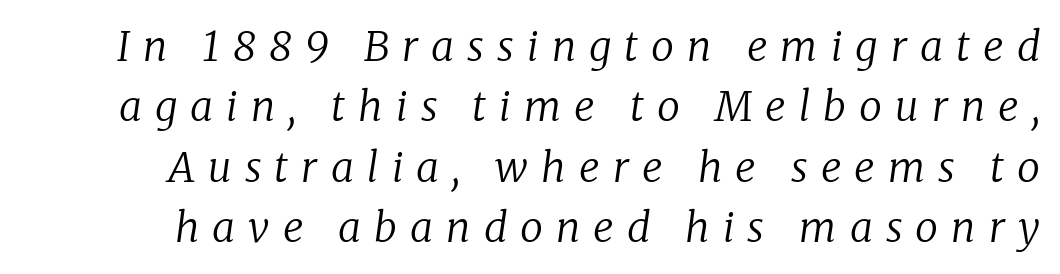
The image shows 41 px regular-weight serif type, italic (leaning right); set normal line spacing (1.47x), unusually wide letter spacing (+0.32 em), not underlined; low stroke contrast and a medium x-height.
